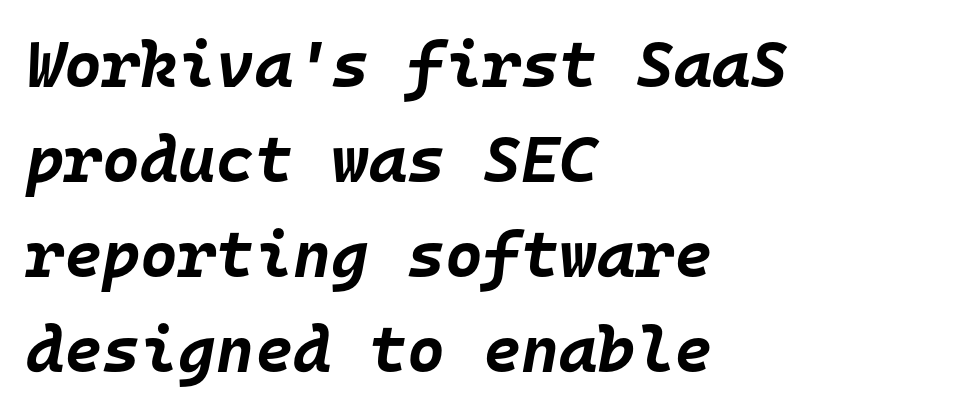
{"italic": "yes", "lean": "right", "slant_degrees": 10, "bold": "yes", "weight": "bold", "width": "normal", "stroke_contrast": "low", "x_height": "large", "monospaced": "yes", "underline": "no", "align": "left", "line_spacing": "normal", "line_spacing_ratio": 1.46, "letter_spacing": "normal", "letter_spacing_em": 0.0, "glyph_px": 65}
